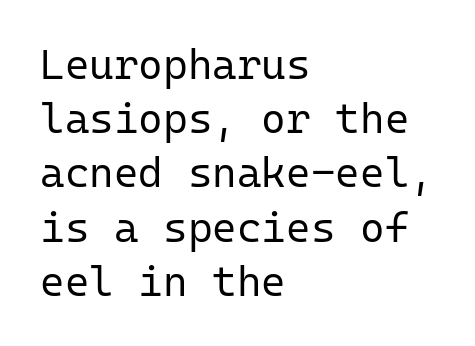
The image shows 42 px regular-weight sans-serif type, upright, monospaced; set left-aligned, normal line spacing (1.29x), normal letter spacing, not underlined; low stroke contrast and a medium x-height.
